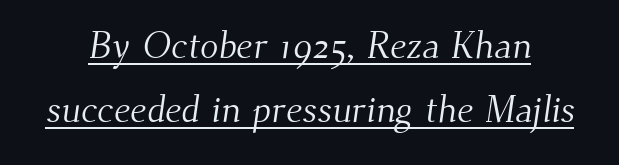
A typesetter would call this proportional, since set widths differ per character. Compared with undecorated copy, this sample adds a rule below the words. The text was rendered using a seriffed face with decorative stroke endings. Caption: face not bold, strokes unweighted.
